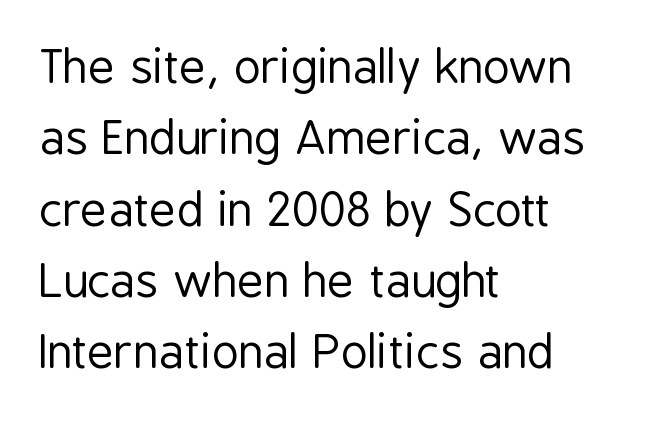
This rendering features lettering with no underline. The rendering anchors every line to the left-hand side. Typographically, this falls in the sans-serif category. Is this a fixed-width face? No — the glyphs have proportional, varying widths.
